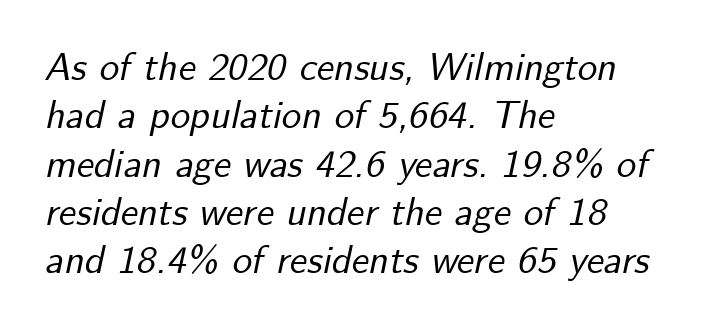
{"italic": "yes", "lean": "right", "slant_degrees": 12, "width": "normal", "stroke_contrast": "low", "x_height": "small", "monospaced": "no", "underline": "no", "align": "left", "line_spacing_ratio": 1.24, "letter_spacing": "normal", "letter_spacing_em": 0.0, "glyph_px": 39}
